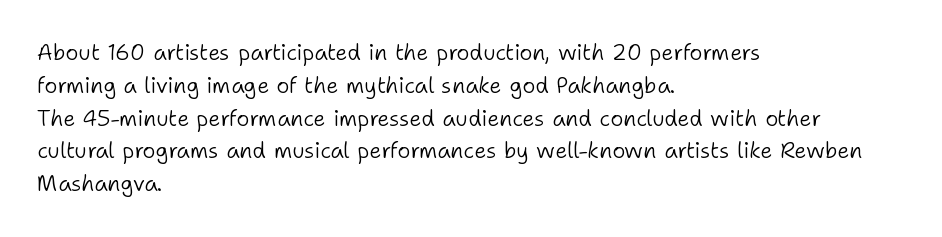
The image shows 22 px text type, upright; set left-aligned, normal line spacing (1.49x), normal letter spacing, not underlined.
